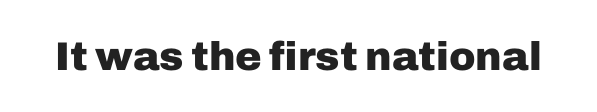
The image shows 40 px heavy sans-serif type, upright; set normal letter spacing, not underlined; low stroke contrast and a medium x-height.
